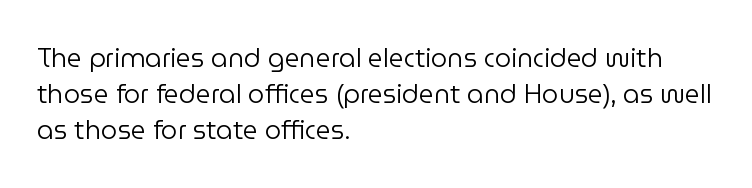
{"italic": "no", "bold": "no", "underline": "no", "align": "left", "line_spacing": "normal", "line_spacing_ratio": 1.38, "letter_spacing": "normal", "letter_spacing_em": 0.0, "glyph_px": 26}
